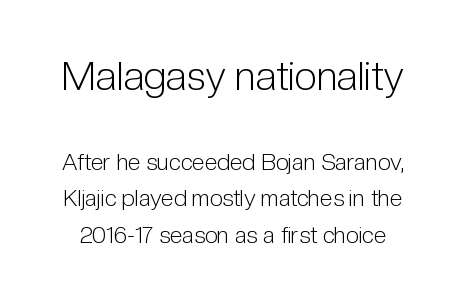
Q: Is the text bold? A: No.
Q: Is the text italic (slanted)? A: No, it is upright.
Q: Is the typeface a serif or a sans-serif typeface? A: Sans-serif.
Q: Is the text underlined? A: No.
Q: Is the spacing between letters normal or unusually wide? A: Normal.
Q: Is the spacing between lines tight, normal or loose? A: Normal.
Q: Which block of text is set in a larger size, the first (top) or the second (bottom)? A: The first (top) one.
Q: Width (condensed, normal, or wide)? A: Condensed.
Q: Stroke contrast? A: Low.
Q: x-height? A: Medium.
Q: Monospaced? A: No.
